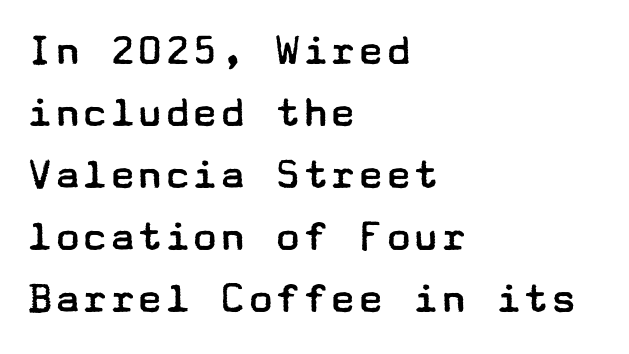
Unlike a traditional serif, this face leaves its strokes unadorned. A quiet, ordinary-to-light weight characterises the typeface. This is roman type, the default non-slanted kind. How are the letters spaced? Ordinarily, with no added tracking. Bare-footed words on every line.
